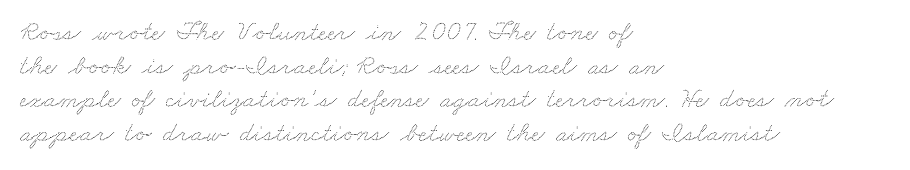
The letterforms sit shoulder to shoulder at normal distance. Each line starts at the same left margin while the right side varies. The string is rendered with underlining switched off. The passage shown is typed in a proportional face where columns would drift.
